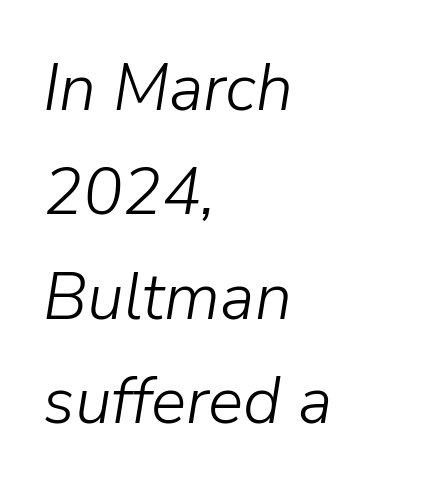
The image shows 66 px light type, italic (leaning right); set left-aligned, normal line spacing (1.58x), normal letter spacing, not underlined; low stroke contrast and a medium x-height.
